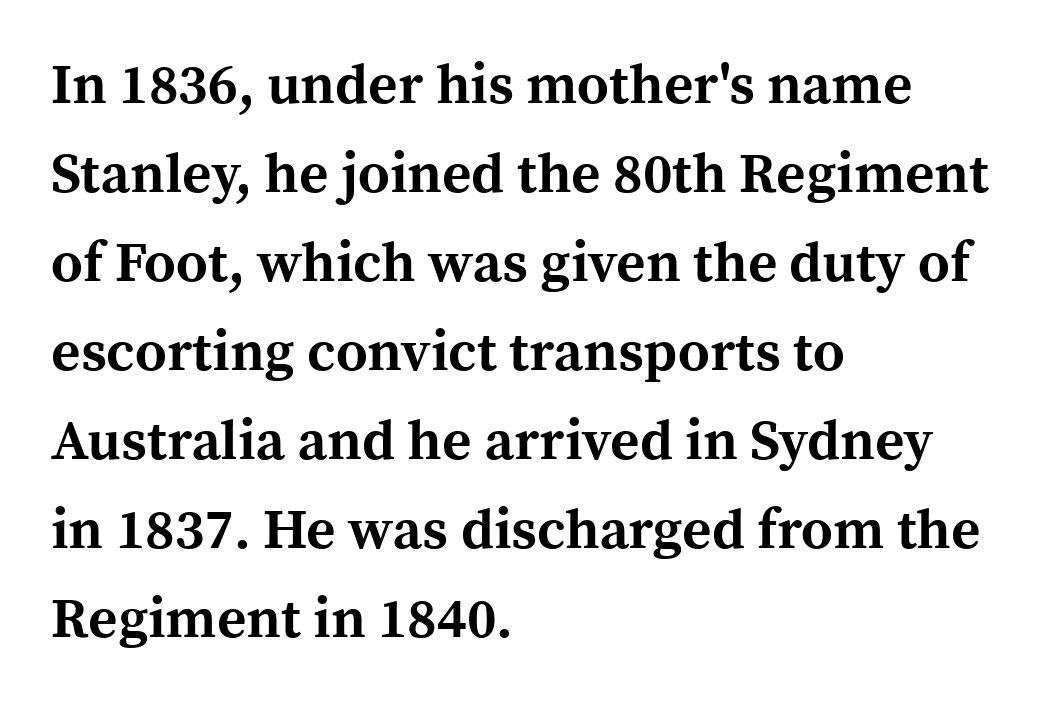
Students, observe: this is what conventionally led text looks like. The glyphs are unaccompanied by any horizontal stroke below them. Characters follow at the spacing the type designer built in. The lines are quadded left. The designer went with a serif here, giving each stem small feet. Proportional: the letters do not fall into vertical columns.
